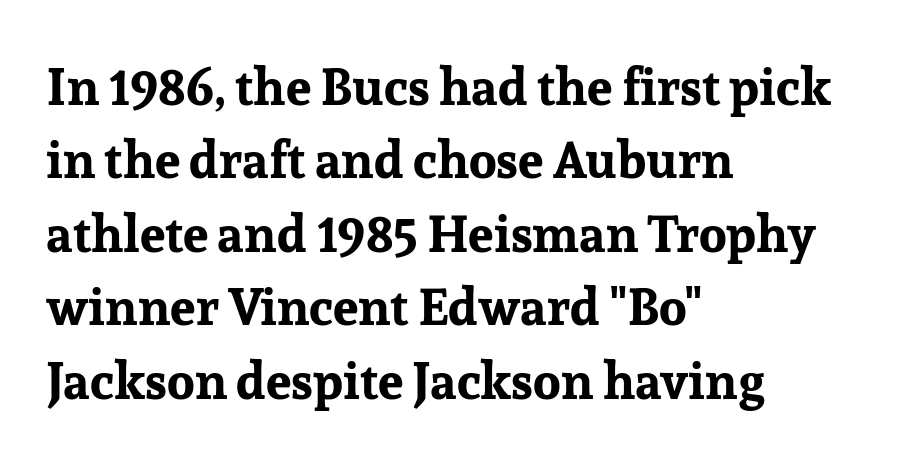
{"serif": "yes", "italic": "no", "bold": "yes", "weight": "bold", "width": "normal", "stroke_contrast": "low", "x_height": "medium", "monospaced": "no", "underline": "no", "align": "left", "line_spacing": "normal", "line_spacing_ratio": 1.44, "letter_spacing": "normal", "letter_spacing_em": 0.0, "glyph_px": 51}
